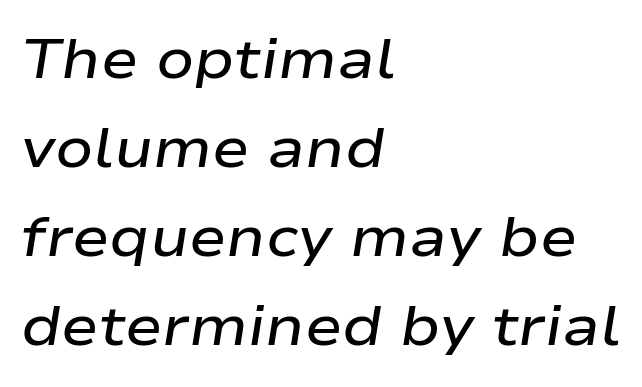
Caption: standard tracking, unaltered. Line starts are locked; line ends wander. Reading down the column, the eye jumps a familiar distance to each next line. The passage shown is typed in a proportional face where columns would drift. The glyphs look as if they've been sheared to an angle. Caption: semibold face, moderately heavy strokes.
